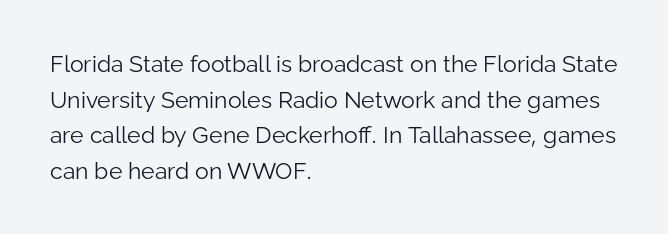
{"italic": "no", "bold": "no", "underline": "no", "align": "left", "line_spacing": "normal", "line_spacing_ratio": 1.55, "letter_spacing": "normal", "letter_spacing_em": 0.0, "glyph_px": 23}
